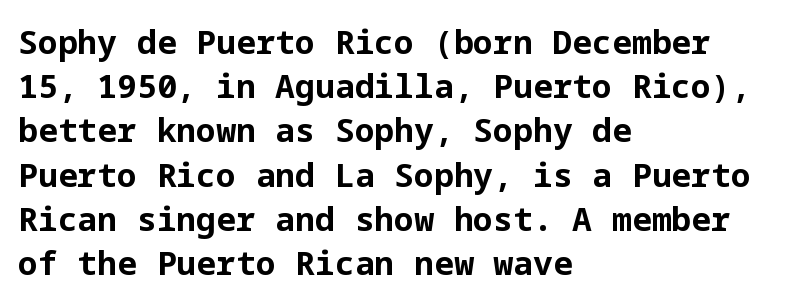
The passage is arranged the way most books set body copy — flush left. Successive baselines arrive at the customary interval. This is the regular roman posture of the typeface. Typesetter's note: full bold, strokes at maximum text heaviness.
